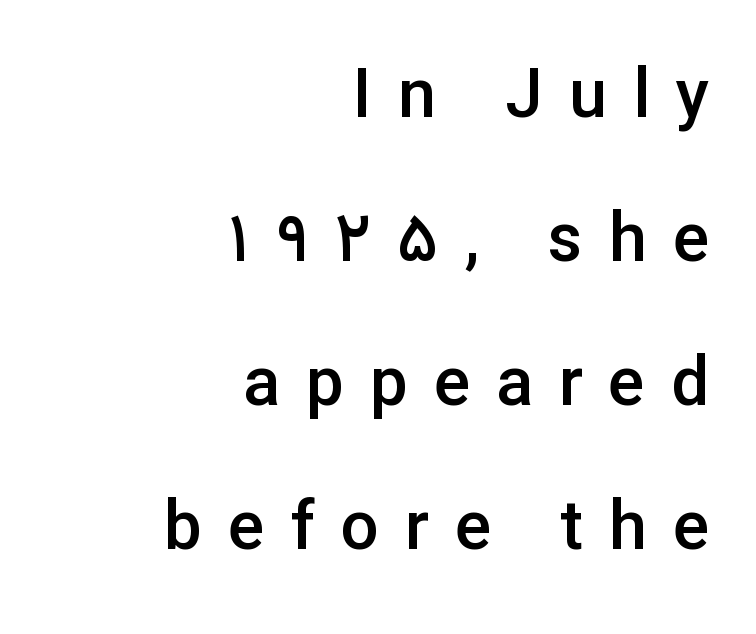
Q: Is the text bold? A: Semi-bold.
Q: Is the text italic (slanted)? A: No, it is upright.
Q: Is the typeface a serif or a sans-serif typeface? A: Sans-serif.
Q: Is the text underlined? A: No.
Q: How is the paragraph aligned? A: Right-aligned.
Q: Is the spacing between letters normal or unusually wide? A: Unusually wide.
Q: Is the spacing between lines tight, normal or loose? A: Loose.
Q: Width (condensed, normal, or wide)? A: Normal.
Q: Stroke contrast? A: Low.
Q: x-height? A: Medium.
Q: Monospaced? A: No.
